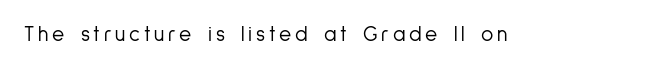
{"italic": "no", "bold": "no", "underline": "no", "glyph_px": 21}
